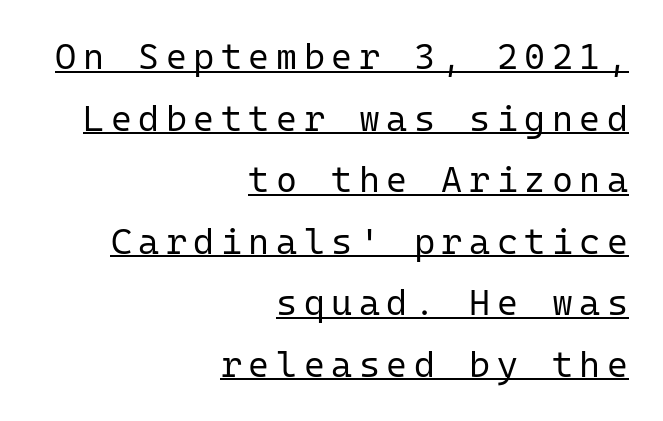
The typesetting does not lean heavy: it is not bold. Tall strokes in this sample are plumb rather than angled. Think of a typewriter: that constant character pitch is what you see here. Compared with undecorated copy, this sample adds a rule below the words.
